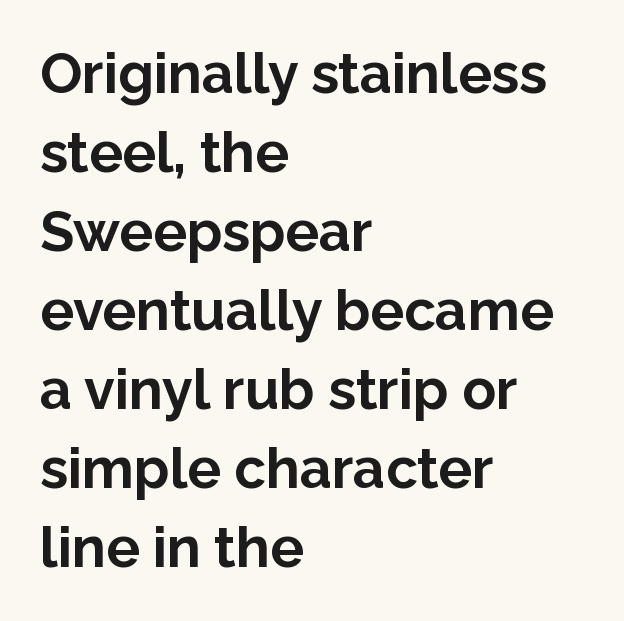
The image shows 56 px bold sans-serif type, upright; set left-aligned, normal line spacing (1.41x), normal letter spacing, not underlined; low stroke contrast and a medium x-height.
